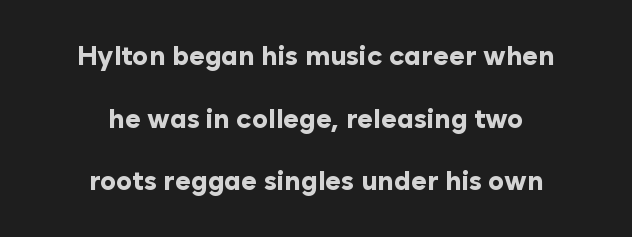
Reading down the column, the eye jumps a long way to each next line. No word sits above an underline. These lines were composed using upright roman letters. Every letter is thick-stroked: bold, no question. Between one letter and the next there's only the usual sliver of space. If you folded the block vertically in half, each line would mirror itself in length.
